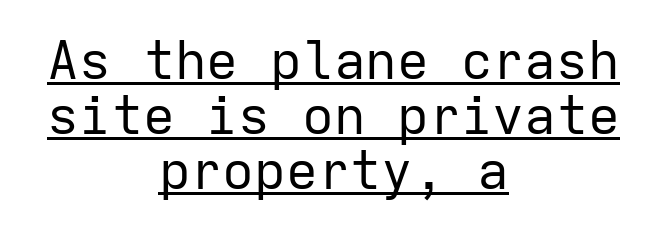
{"serif": "no", "italic": "no", "bold": "no", "weight": "regular", "width": "normal", "stroke_contrast": "low", "x_height": "medium", "monospaced": "yes", "underline": "yes", "align": "center", "line_spacing": "tight", "line_spacing_ratio": 1.04, "letter_spacing": "normal", "letter_spacing_em": 0.0, "glyph_px": 53}
